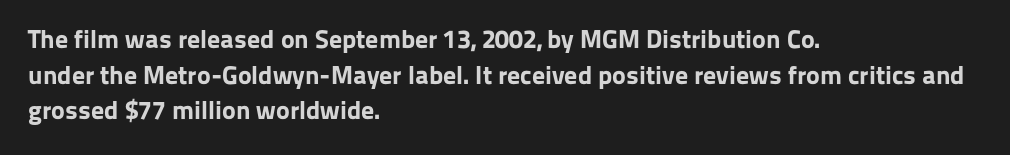
The image shows 26 px bold type, upright; set left-aligned, normal line spacing (1.37x), normal letter spacing, not underlined.
